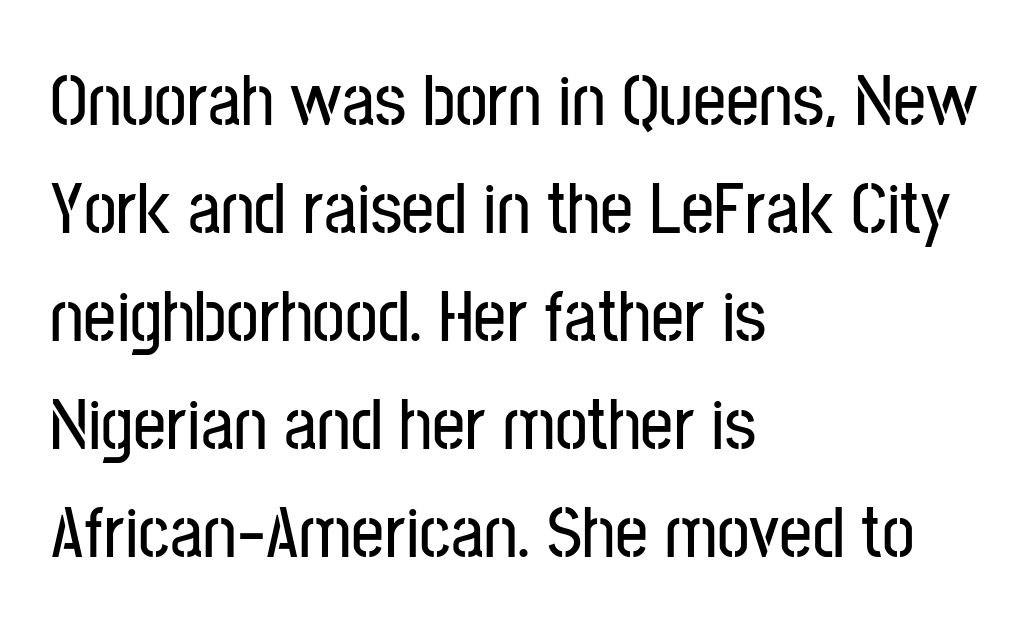
The image shows 73 px condensed sans-serif type, upright; set left-aligned, normal line spacing (1.48x), normal letter spacing, not underlined; low stroke contrast and a medium x-height.
